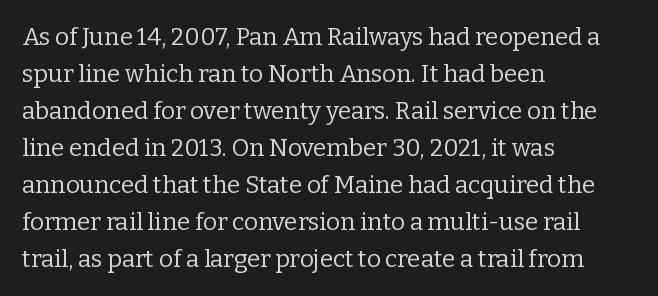
Q: Is the text bold? A: No.
Q: Is the text italic (slanted)? A: No, it is upright.
Q: Is the text underlined? A: No.
Q: How is the paragraph aligned? A: Left-aligned.
Q: Is the spacing between letters normal or unusually wide? A: Normal.
Q: Is the spacing between lines tight, normal or loose? A: Normal.
